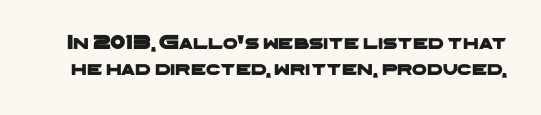
The image shows 21 px text type; set normal line spacing (1.25x), normal letter spacing, not underlined.
